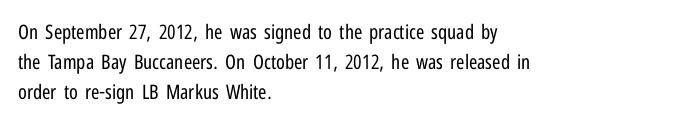
The image shows 20 px text type, upright; set left-aligned, normal line spacing (1.51x), normal letter spacing, not underlined.
